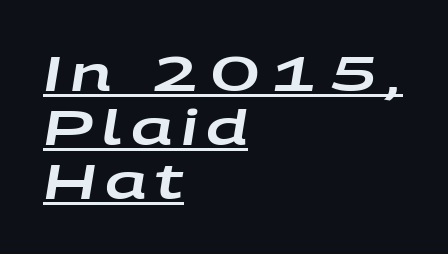
Q: Is the text italic (slanted)? A: Yes, it leans right by about 9 degrees.
Q: Is the text underlined? A: Yes.
Q: How is the paragraph aligned? A: Left-aligned.
Q: Is the spacing between lines tight, normal or loose? A: Tight.
Q: Width (condensed, normal, or wide)? A: Wide.
Q: Stroke contrast? A: Low.
Q: x-height? A: Large.
Q: Monospaced? A: No.
